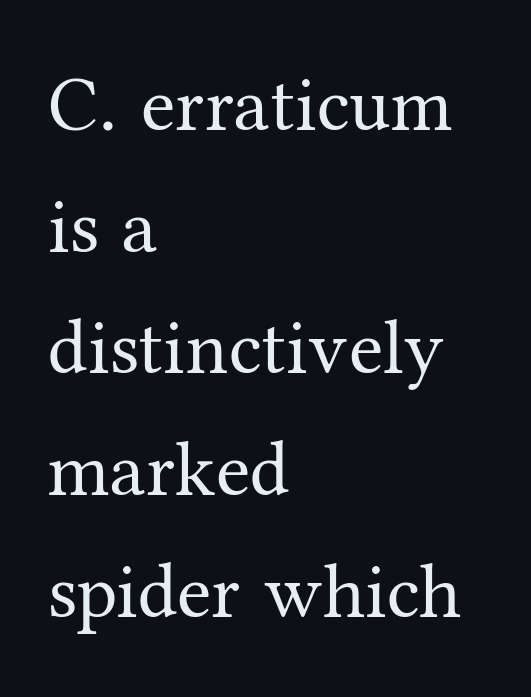
Posture: vertical. Notice how the passage keeps a crisp vertical edge on the left only. I'd call this a serif setting — the letters wear small feet. Vertical stems look standard width or narrower in stroke.
